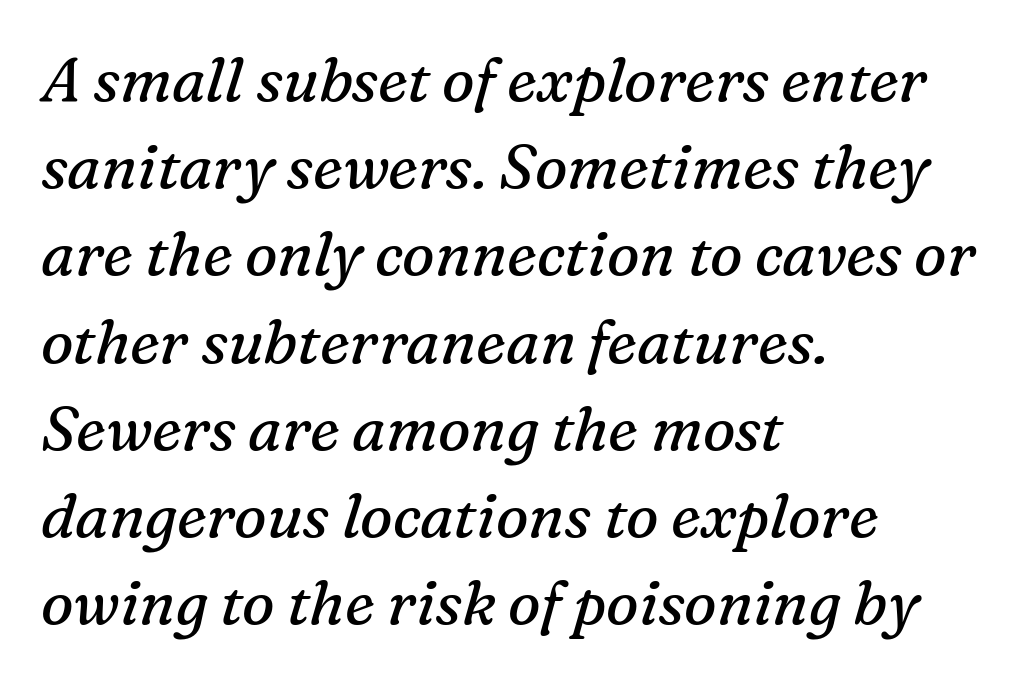
{"serif": "yes", "italic": "yes", "lean": "right", "slant_degrees": 16, "bold": "no", "weight": "regular", "width": "normal", "stroke_contrast": "medium", "x_height": "medium", "monospaced": "no", "underline": "no", "align": "left", "line_spacing": "normal", "line_spacing_ratio": 1.43, "letter_spacing": "normal", "letter_spacing_em": 0.0, "glyph_px": 61}
